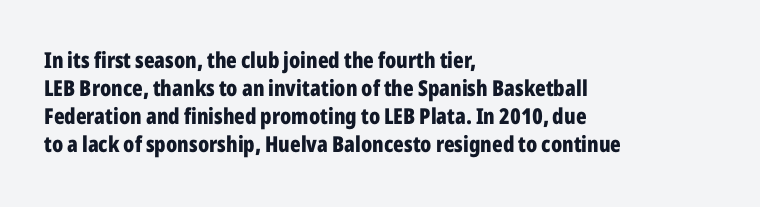
The image shows 22 px bold type, upright; set left-aligned, normal line spacing (1.28x), normal letter spacing, not underlined.
